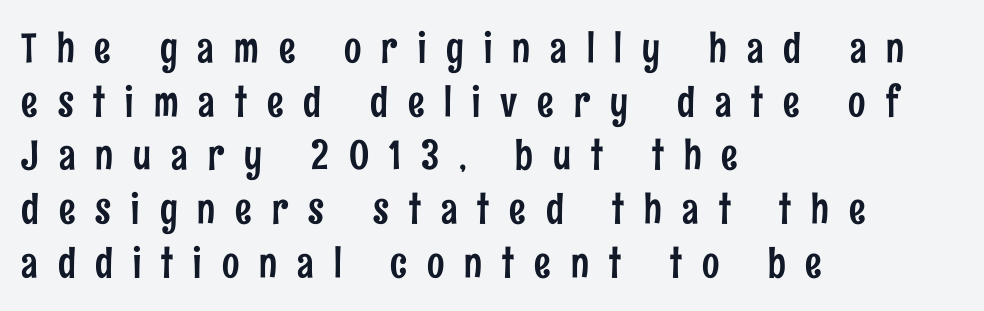
Q: Is the text italic (slanted)? A: No, it is upright.
Q: Is the typeface a serif or a sans-serif typeface? A: Sans-serif.
Q: Is the text underlined? A: No.
Q: How is the paragraph aligned? A: Left-aligned.
Q: Is the spacing between letters normal or unusually wide? A: Unusually wide.
Q: Is the spacing between lines tight, normal or loose? A: Normal.
Q: Width (condensed, normal, or wide)? A: Condensed.
Q: Stroke contrast? A: Low.
Q: x-height? A: Medium.
Q: Monospaced? A: No.
